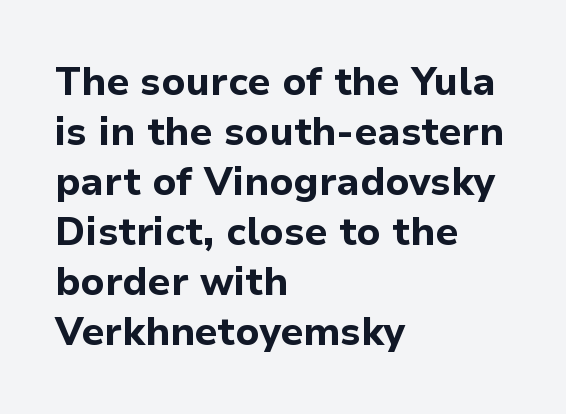
{"serif": "no", "italic": "no", "bold": "yes", "weight": "bold", "width": "normal", "stroke_contrast": "low", "x_height": "medium", "monospaced": "no", "underline": "no", "align": "left", "line_spacing": "normal", "line_spacing_ratio": 1.28, "letter_spacing": "normal", "letter_spacing_em": 0.0, "glyph_px": 39}
